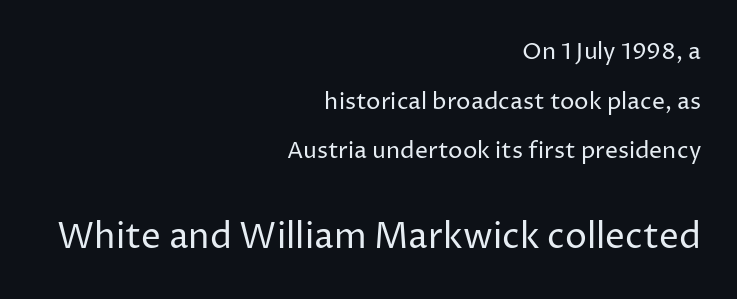
{"serif": "no", "italic": "no", "bold": "no", "weight": "regular", "width": "normal", "stroke_contrast": "low", "x_height": "medium", "monospaced": "no", "underline": "no", "align": "right", "line_spacing": "loose", "line_spacing_ratio": 2.16, "letter_spacing": "normal", "letter_spacing_em": 0.0, "larger_block": "second", "size_ratio": 1.52, "glyph_px": 35}
